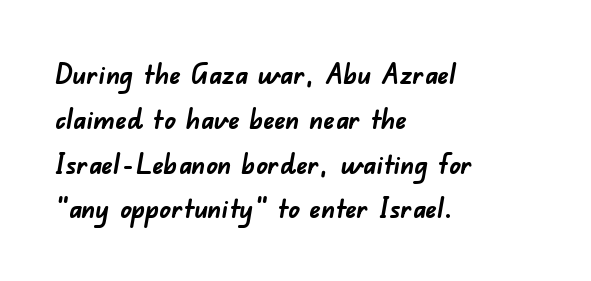
{"serif": "no", "bold": "yes", "weight": "semibold", "width": "normal", "stroke_contrast": "low", "x_height": "small", "monospaced": "no", "underline": "no", "align": "left", "line_spacing": "normal", "line_spacing_ratio": 1.6, "letter_spacing": "normal", "letter_spacing_em": 0.0, "glyph_px": 28}
